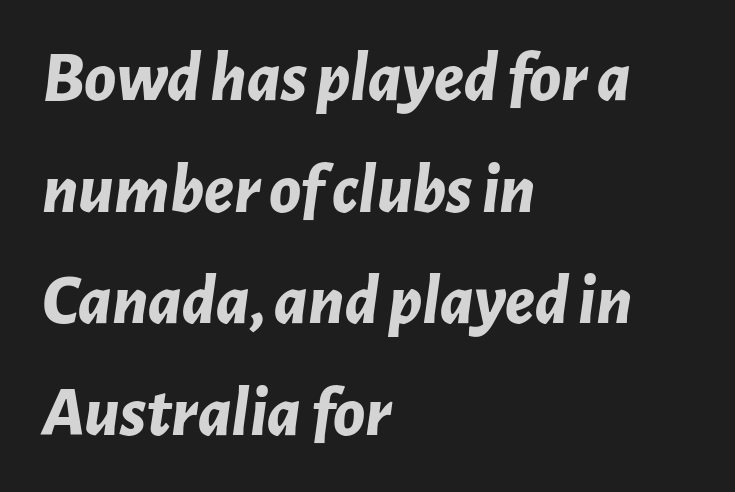
{"italic": "yes", "lean": "right", "slant_degrees": 7, "bold": "yes", "weight": "bold", "width": "normal", "stroke_contrast": "low", "x_height": "medium", "monospaced": "no", "underline": "no", "align": "left", "line_spacing": "normal", "line_spacing_ratio": 1.55, "letter_spacing": "normal", "letter_spacing_em": 0.0, "glyph_px": 72}
